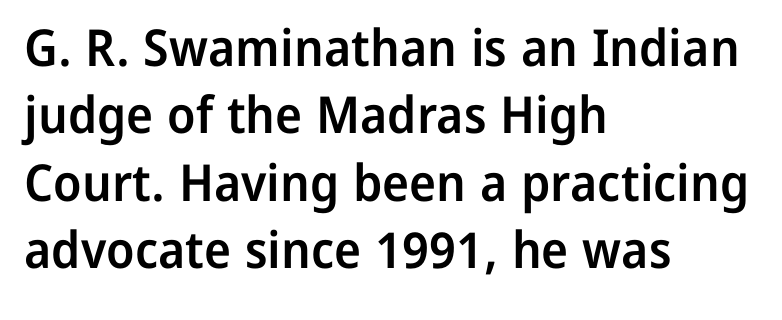
{"serif": "no", "italic": "no", "bold": "semi", "weight": "semibold", "width": "normal", "stroke_contrast": "low", "x_height": "medium", "monospaced": "no", "underline": "no", "align": "left", "line_spacing": "normal", "line_spacing_ratio": 1.32, "letter_spacing": "normal", "letter_spacing_em": 0.0, "glyph_px": 51}
